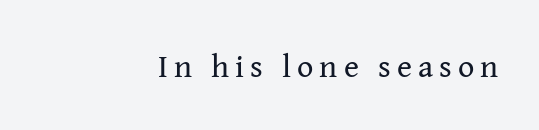
Looks like regular typesetting: each glyph gets only the width it needs. In CSS terms this would be text-align: right. Rule under the text: the space is simply empty. Each stroke keeps to a modest, everyday thickness or less. Serif or sans? Serif — the stroke terminals have little feet.
